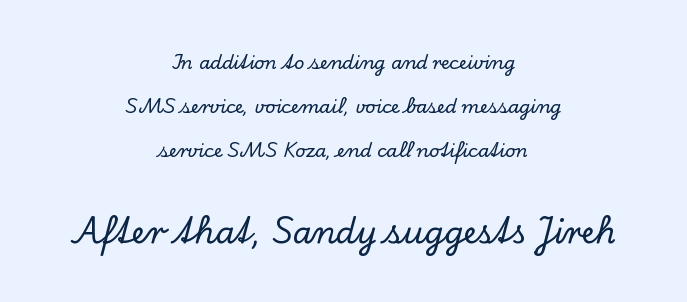
{"serif": "yes", "width": "normal", "stroke_contrast": "low", "x_height": "small", "monospaced": "no", "underline": "no", "align": "center", "line_spacing": "loose", "line_spacing_ratio": 2.45, "letter_spacing": "normal", "letter_spacing_em": 0.0, "larger_block": "second", "size_ratio": 1.72, "glyph_px": 31}
